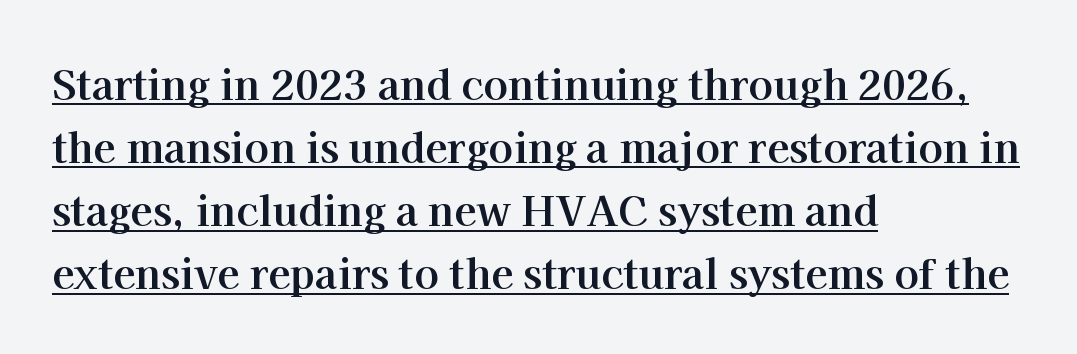
Posture: straight, roman, zero tilt. Short note: letters normally spaced. Chunky letters — that's bold for sure. The rendering uses a moderate line-height, typical for paragraphs. This is serif lettering, the kind often seen in printed books. This sample has the flowing, uneven cadence of proportional lettering.
